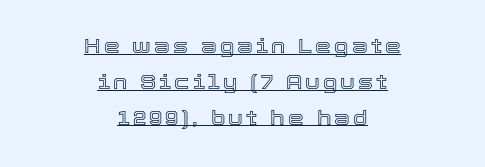
The image shows 20 px text type, upright; set centered, line spacing 1.79x, underlined.
